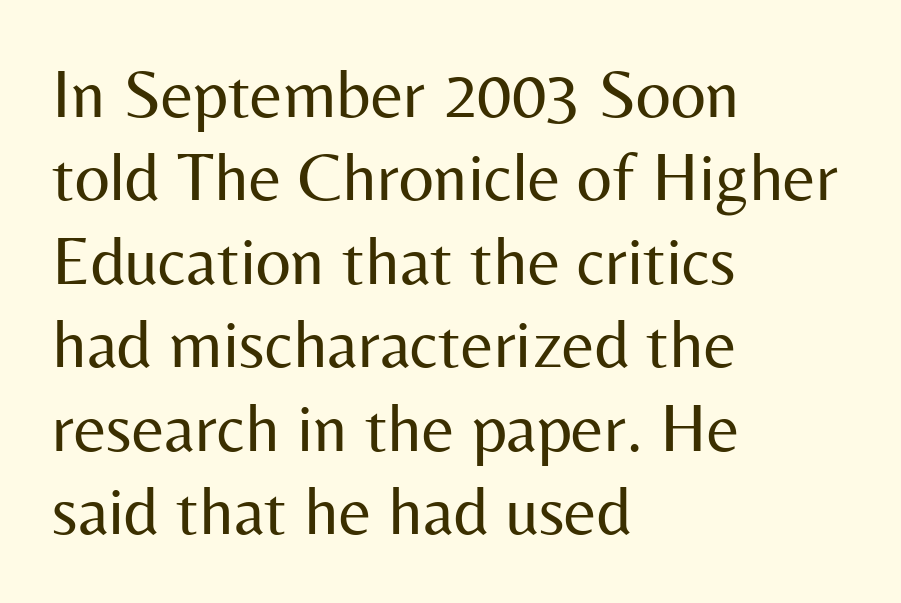
The image shows 69 px regular-weight sans-serif type, upright; set left-aligned, line spacing 1.21x, normal letter spacing, not underlined; medium stroke contrast and a medium x-height.
